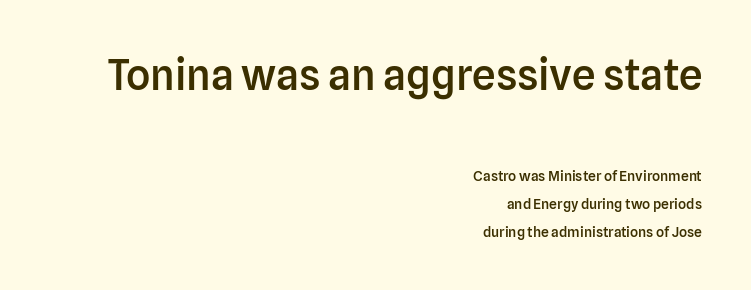
Q: Is the text bold? A: Semi-bold.
Q: Is the text italic (slanted)? A: No, it is upright.
Q: Is the typeface a serif or a sans-serif typeface? A: Sans-serif.
Q: Is the text underlined? A: No.
Q: How is the paragraph aligned? A: Right-aligned.
Q: Is the spacing between letters normal or unusually wide? A: Normal.
Q: Is the spacing between lines tight, normal or loose? A: Loose.
Q: Which block of text is set in a larger size, the first (top) or the second (bottom)? A: The first (top) one.
Q: Width (condensed, normal, or wide)? A: Normal.
Q: Stroke contrast? A: Low.
Q: x-height? A: Medium.
Q: Monospaced? A: No.
